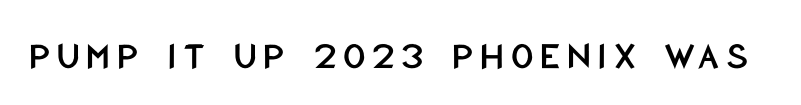
Descenders are the only things crossing below the line. Varying glyph widths throughout — classic text-font behaviour. Letterform terminals end flat and unadorned throughout the passage. Does the lettering tilt? It doesn't — this is upright.
